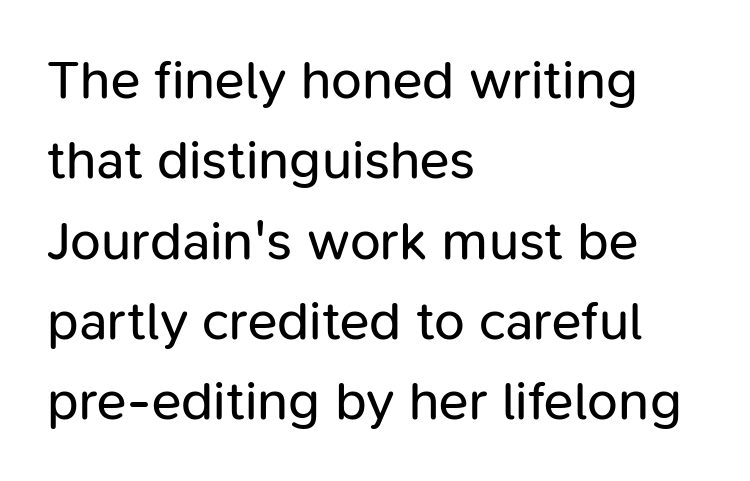
Q: Is the text bold? A: No.
Q: Is the text italic (slanted)? A: No, it is upright.
Q: Is the typeface a serif or a sans-serif typeface? A: Sans-serif.
Q: Is the text underlined? A: No.
Q: How is the paragraph aligned? A: Left-aligned.
Q: Is the spacing between letters normal or unusually wide? A: Normal.
Q: Is the spacing between lines tight, normal or loose? A: Normal.
Q: Width (condensed, normal, or wide)? A: Normal.
Q: Stroke contrast? A: Low.
Q: x-height? A: Medium.
Q: Monospaced? A: No.
